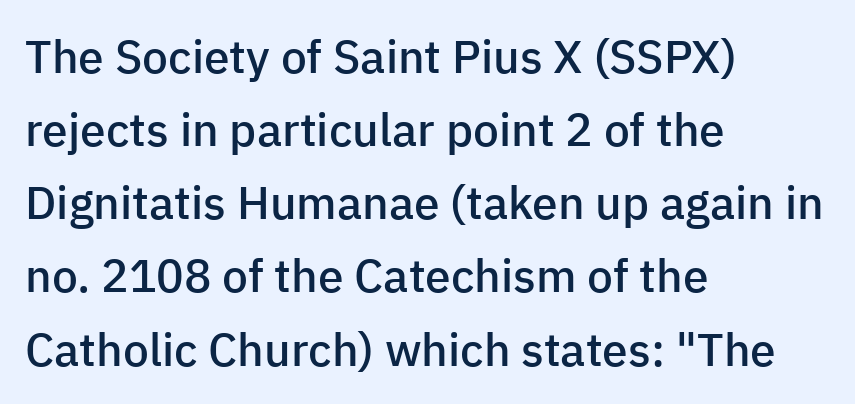
The image shows 46 px semibold sans-serif type, upright; set left-aligned, normal line spacing (1.59x), normal letter spacing, not underlined; low stroke contrast and a medium x-height.
